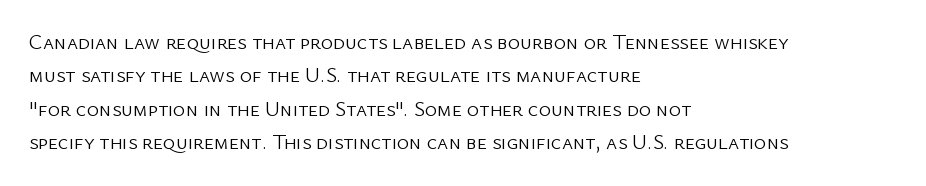
{"italic": "no", "bold": "no", "underline": "no", "align": "left", "line_spacing": "normal", "line_spacing_ratio": 1.59, "letter_spacing": "normal", "letter_spacing_em": 0.0, "glyph_px": 21}
